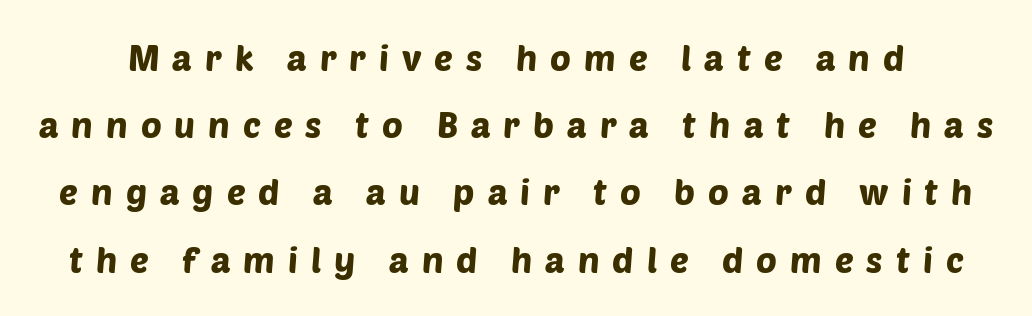
Q: Is the typeface a serif or a sans-serif typeface? A: Sans-serif.
Q: Is the text underlined? A: No.
Q: Is the spacing between letters normal or unusually wide? A: Unusually wide.
Q: Is the spacing between lines tight, normal or loose? A: Loose.
Q: Width (condensed, normal, or wide)? A: Normal.
Q: Stroke contrast? A: Low.
Q: x-height? A: Large.
Q: Monospaced? A: No.
